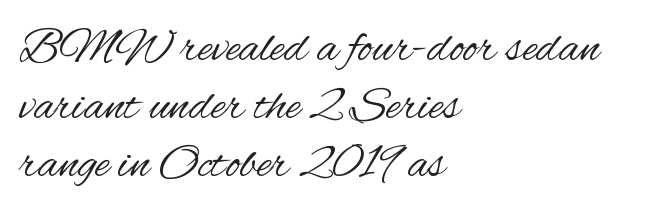
Q: Is the text bold? A: No.
Q: Is the text italic (slanted)? A: Yes.
Q: Is the typeface a serif or a sans-serif typeface? A: Sans-serif.
Q: Is the text underlined? A: No.
Q: How is the paragraph aligned? A: Left-aligned.
Q: Is the spacing between letters normal or unusually wide? A: Normal.
Q: Width (condensed, normal, or wide)? A: Condensed.
Q: Stroke contrast? A: Medium.
Q: x-height? A: Small.
Q: Monospaced? A: No.
